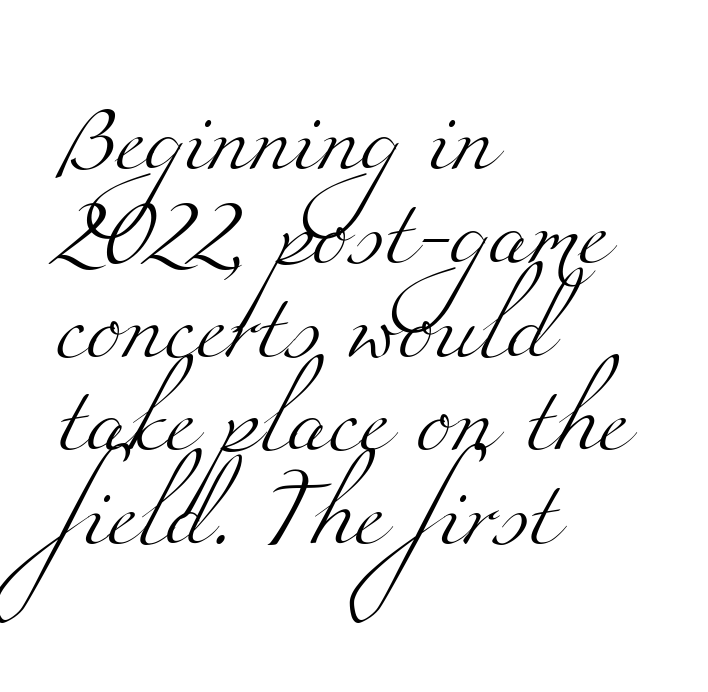
{"bold": "no", "weight": "light", "width": "wide", "stroke_contrast": "medium", "x_height": "small", "monospaced": "no", "underline": "no", "align": "left", "line_spacing": "normal", "line_spacing_ratio": 1.4, "letter_spacing": "normal", "letter_spacing_em": 0.0, "glyph_px": 67}
